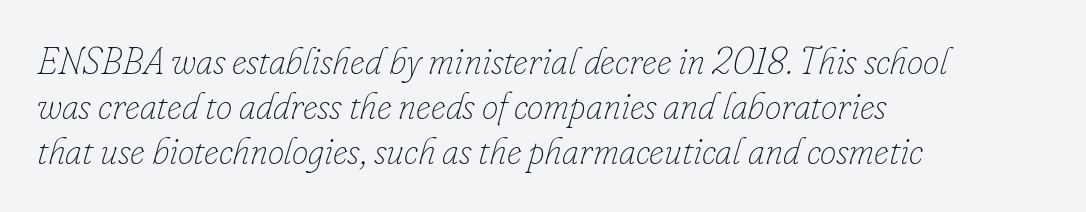
Emphasis-style slanted type is in use. The paragraph shown leans on its left margin. Honestly, there is no underline to notice here at all. The letters advance in unequal steps, a hallmark of proportional type. Nothing heavy about these letters — not bold at all.
